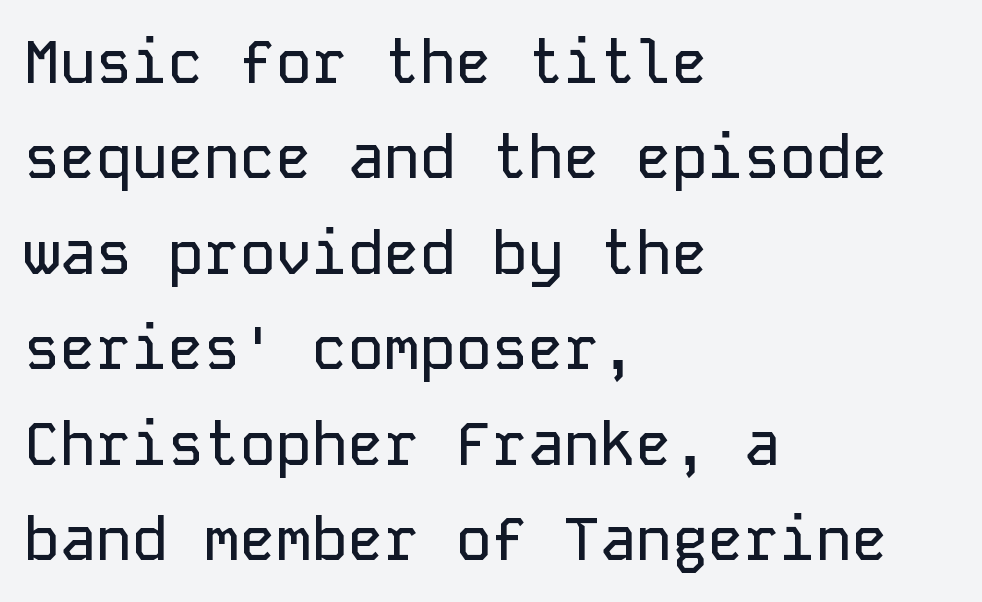
No word sits above an underline. Designer's note — italics off, roman on. Leading: standard. Every row of glyphs begins at an identical x-position on the left. Looks like terminal output: every glyph gets an equal slot.
